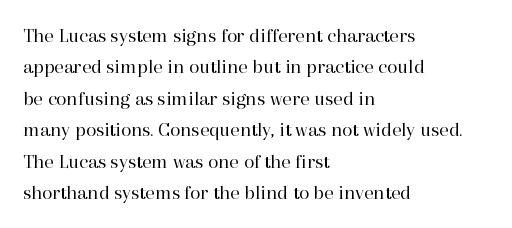
Q: Is the text bold? A: No.
Q: Is the text italic (slanted)? A: No, it is upright.
Q: Is the text underlined? A: No.
Q: How is the paragraph aligned? A: Left-aligned.
Q: Is the spacing between letters normal or unusually wide? A: Normal.
Q: Is the spacing between lines tight, normal or loose? A: Normal.
